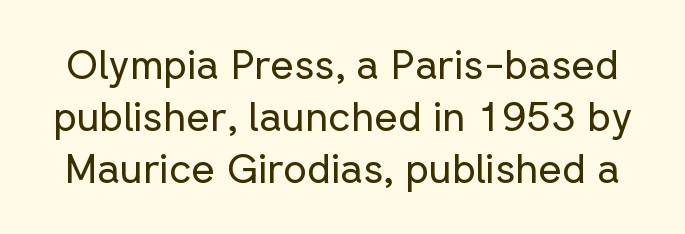
The image shows 41 px regular-weight sans-serif type, upright; set normal line spacing (1.27x), normal letter spacing, not underlined; low stroke contrast and a medium x-height.
